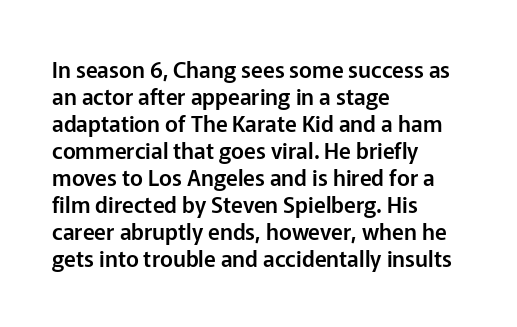
The image shows 22 px text type, upright; set left-aligned, line spacing 1.23x, normal letter spacing, not underlined.
